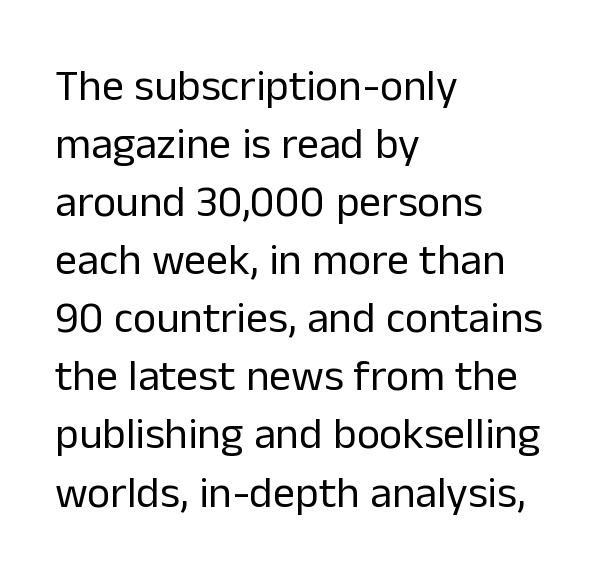
Italic: no, the glyphs are upright roman. Vertical stems look standard width or narrower in stroke. Regular leading. This rendering uses left alignment, leaving the right contour irregular. In terms of letterform style, serifs are entirely absent. Plain, unruled lines of type.
